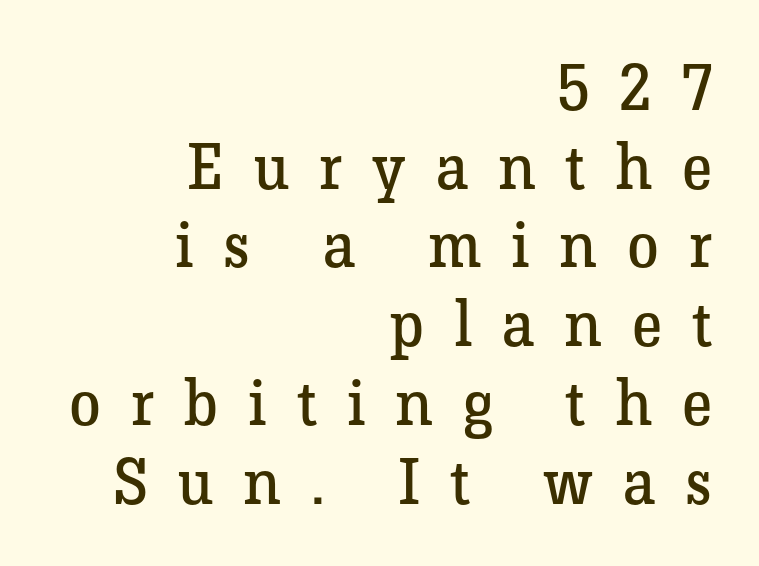
The image shows 64 px regular-weight serif type, upright; set right-aligned, line spacing 1.23x, unusually wide letter spacing (+0.47 em), not underlined; low stroke contrast and a medium x-height.
